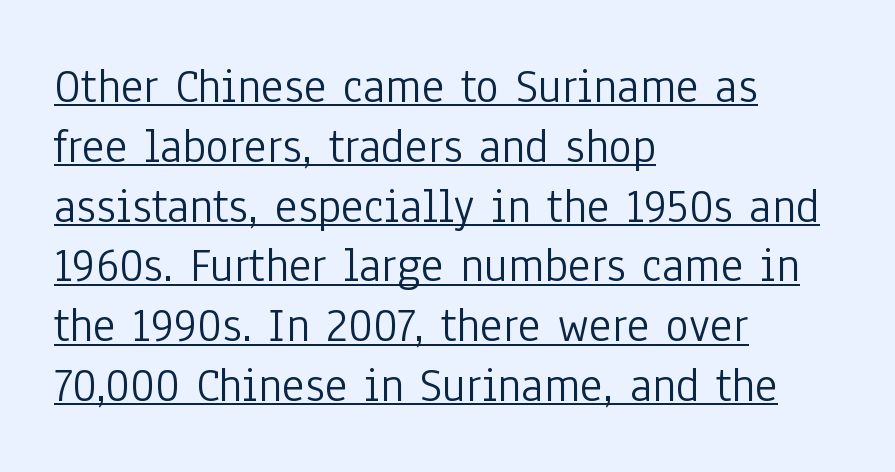
Q: Is the text bold? A: No.
Q: Is the text italic (slanted)? A: No, it is upright.
Q: Is the typeface a serif or a sans-serif typeface? A: Sans-serif.
Q: Is the text underlined? A: Yes.
Q: How is the paragraph aligned? A: Left-aligned.
Q: Is the spacing between letters normal or unusually wide? A: Normal.
Q: Width (condensed, normal, or wide)? A: Condensed.
Q: Stroke contrast? A: Low.
Q: x-height? A: Medium.
Q: Monospaced? A: No.
